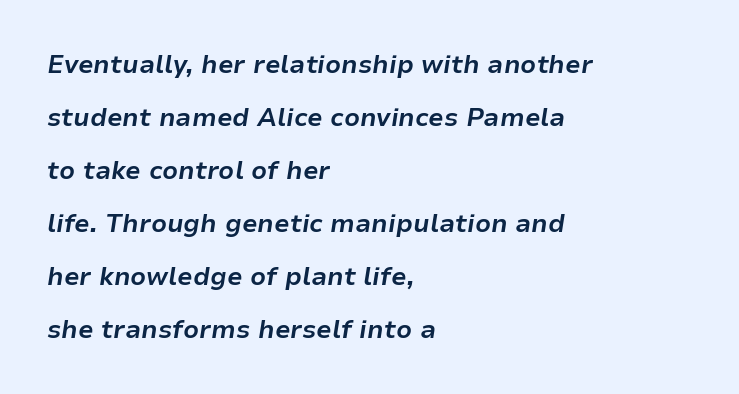
{"italic": "yes", "lean": "right", "slant_degrees": 9, "bold": "yes", "underline": "no", "align": "left", "line_spacing": "loose", "line_spacing_ratio": 2.12, "letter_spacing": "normal", "letter_spacing_em": 0.0, "glyph_px": 25}
